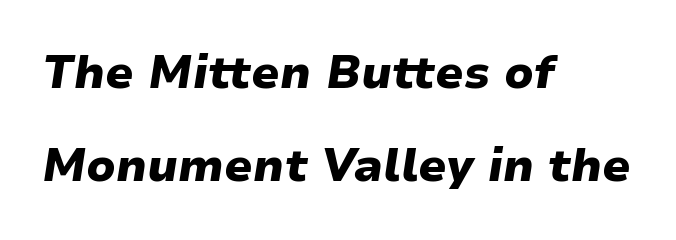
Q: Is the text bold? A: Yes.
Q: Is the text italic (slanted)? A: Yes, it leans right by about 9 degrees.
Q: Is the text underlined? A: No.
Q: How is the paragraph aligned? A: Left-aligned.
Q: Is the spacing between letters normal or unusually wide? A: Normal.
Q: Is the spacing between lines tight, normal or loose? A: Loose.
Q: Width (condensed, normal, or wide)? A: Wide.
Q: Stroke contrast? A: Low.
Q: x-height? A: Medium.
Q: Monospaced? A: No.
